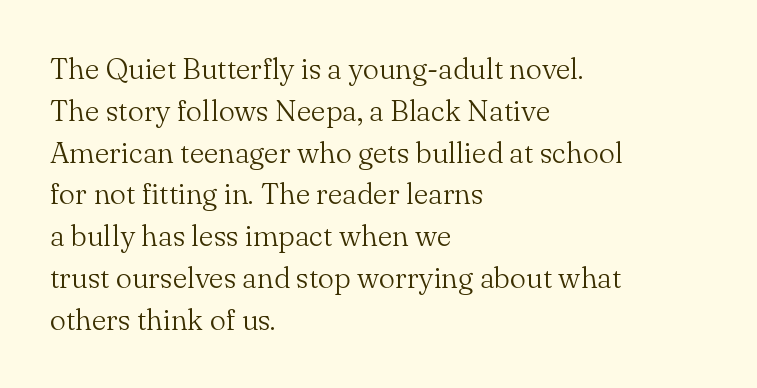
The image shows 29 px light serif type, upright; set left-aligned, normal line spacing (1.44x), normal letter spacing, not underlined; medium stroke contrast and a small x-height.
